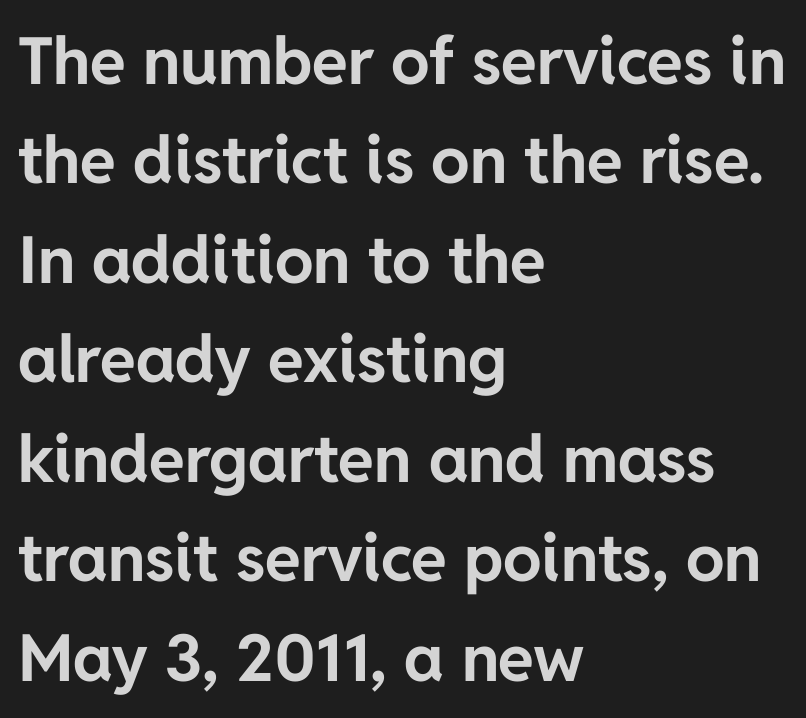
{"serif": "no", "italic": "no", "bold": "yes", "weight": "bold", "width": "normal", "stroke_contrast": "low", "x_height": "medium", "monospaced": "no", "underline": "no", "align": "left", "line_spacing": "normal", "line_spacing_ratio": 1.53, "letter_spacing": "normal", "letter_spacing_em": 0.0, "glyph_px": 65}
